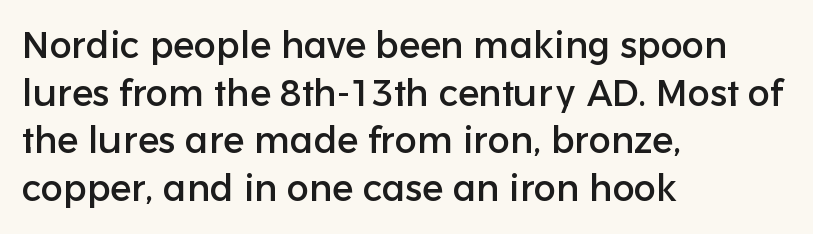
The image shows 37 px sans-serif type, upright; set left-aligned, normal line spacing (1.29x), normal letter spacing, not underlined; low stroke contrast and a medium x-height.
